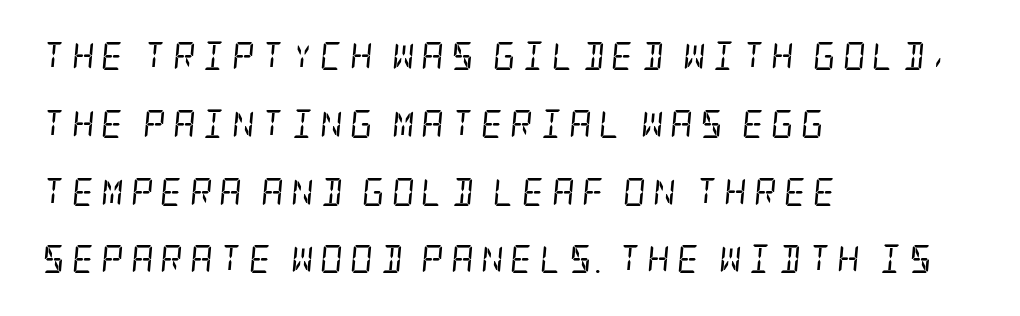
The image shows 28 px regular-weight, condensed serif type, italic (leaning right); set left-aligned, loose line spacing (2.42x), unusually wide letter spacing (+0.24 em), not underlined; low stroke contrast and a large x-height.
